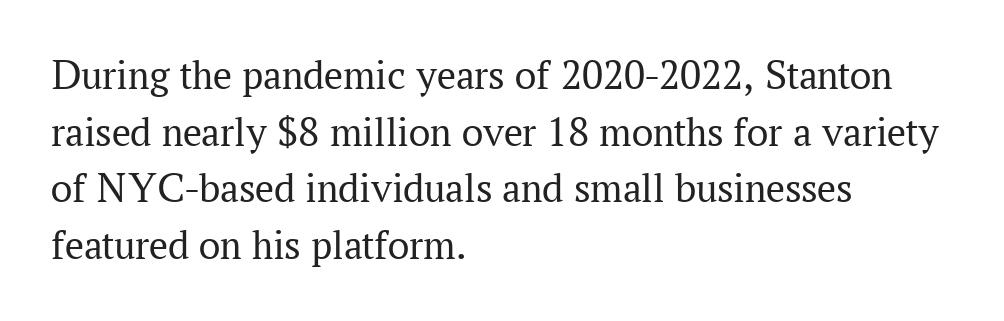
{"serif": "yes", "italic": "no", "bold": "no", "weight": "regular", "width": "normal", "stroke_contrast": "medium", "x_height": "medium", "monospaced": "no", "underline": "no", "align": "left", "line_spacing": "normal", "line_spacing_ratio": 1.35, "letter_spacing": "normal", "letter_spacing_em": 0.0, "glyph_px": 42}
